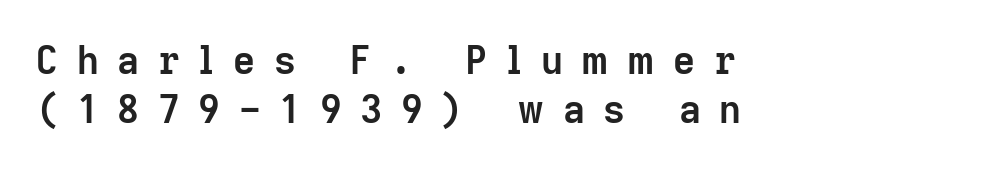
{"serif": "no", "italic": "no", "bold": "yes", "weight": "semibold", "width": "normal", "stroke_contrast": "low", "x_height": "medium", "monospaced": "no", "underline": "no", "align": "left", "line_spacing": "normal", "line_spacing_ratio": 1.28, "letter_spacing": "wide", "letter_spacing_em": 0.49, "glyph_px": 38}
